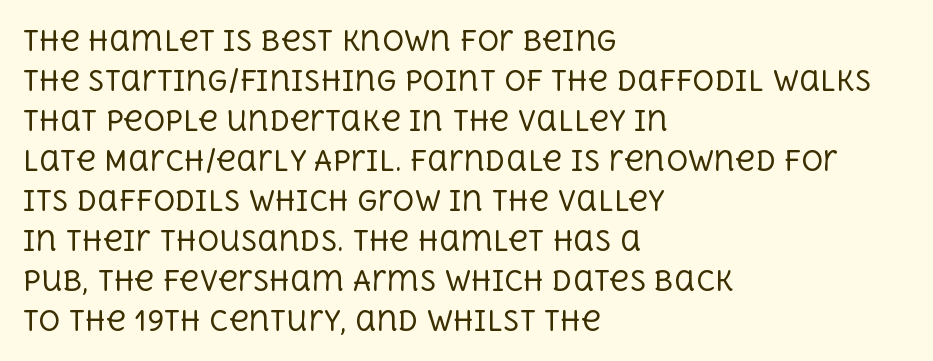
The image shows 27 px text type, upright; set left-aligned, normal line spacing (1.48x), normal letter spacing, not underlined.
